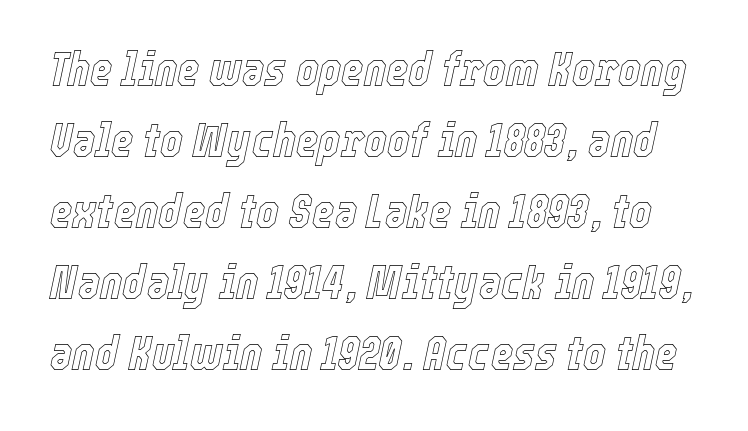
The image shows 48 px condensed type, italic (leaning right); set normal line spacing (1.48x), normal letter spacing, not underlined; a medium x-height.
